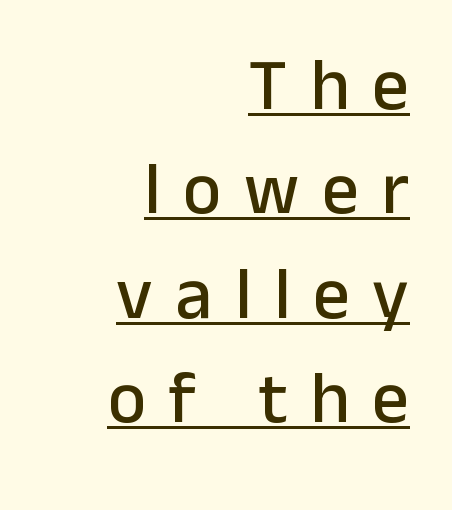
Q: Is the text italic (slanted)? A: No, it is upright.
Q: Is the typeface a serif or a sans-serif typeface? A: Sans-serif.
Q: Is the text underlined? A: Yes.
Q: How is the paragraph aligned? A: Right-aligned.
Q: Is the spacing between letters normal or unusually wide? A: Unusually wide.
Q: Is the spacing between lines tight, normal or loose? A: Normal.
Q: Width (condensed, normal, or wide)? A: Normal.
Q: Stroke contrast? A: Low.
Q: x-height? A: Medium.
Q: Monospaced? A: No.
